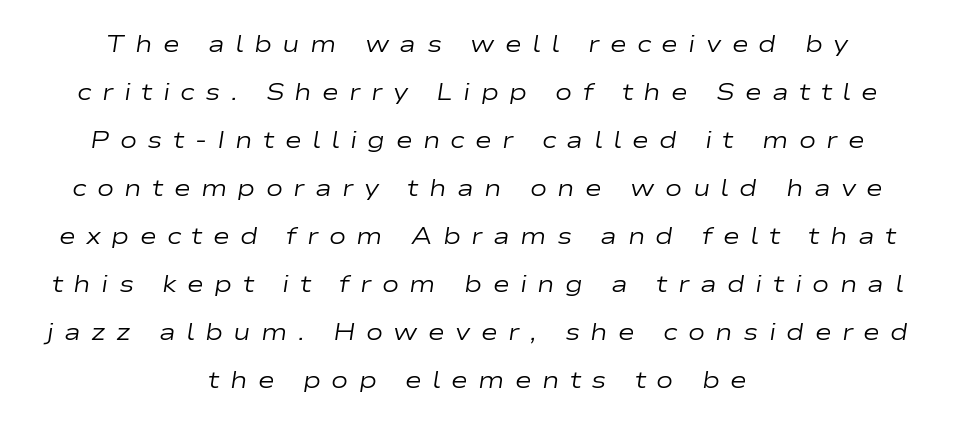
Q: Is the text bold? A: No.
Q: Is the text italic (slanted)? A: Yes, it leans right by about 9 degrees.
Q: Is the text underlined? A: No.
Q: How is the paragraph aligned? A: Centered.
Q: Is the spacing between letters normal or unusually wide? A: Unusually wide.
Q: Is the spacing between lines tight, normal or loose? A: Loose.
